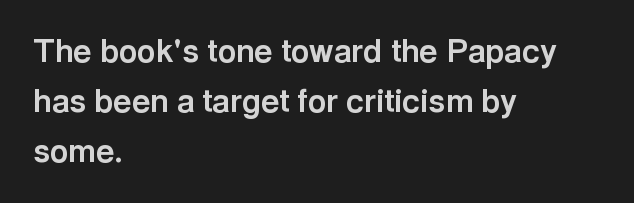
The image shows 32 px bold sans-serif type, upright; set left-aligned, normal line spacing (1.57x), normal letter spacing, not underlined; a medium x-height.
